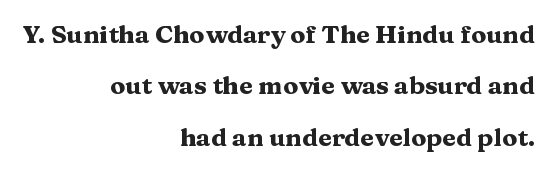
What stands out about the letter spacing? Nothing — it is the standard amount. A bare baseline throughout the passage. The space between consecutive lines is lavish. These lines carry a lot of weight — the face is fully bold. Ordinary non-slanted type is in use.
